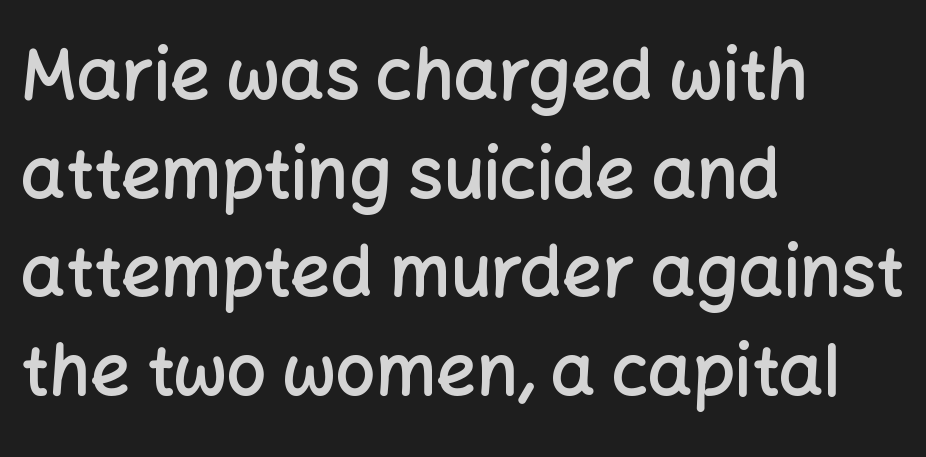
I'd call this a sans setting — the letters go barefoot. Here the designer chose a conventional face with non-uniform glyph widths. Does the copy run flush right? No — it runs flush left. I'd describe the lettering as semibold — firm but not a full bold. Italic? Not at all — the glyphs are vertical.
